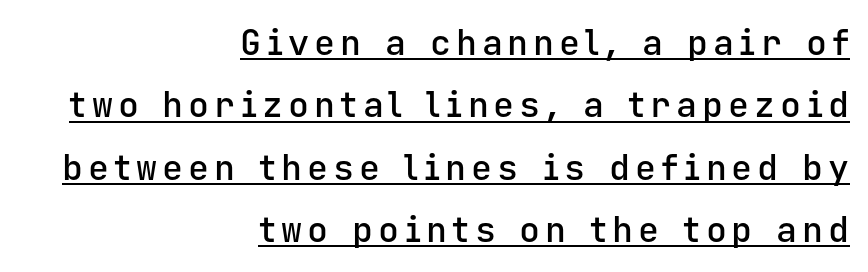
A semibold gives these letters moderate extra thickness, short of bold. A roman cut, with each character standing at attention. This rendering employs a face without finishing strokes, i.e., a sans-serif. The letters march in equal steps, a hallmark of fixed-pitch type.
